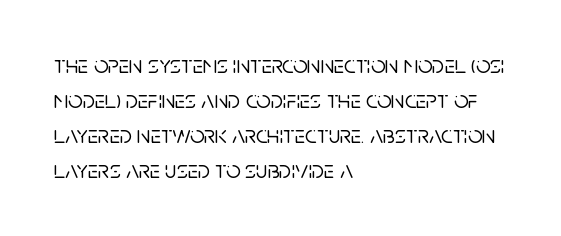
The rendering uses a moderate line-height, typical for paragraphs. A typesetter would call this zero additional tracking. Teacher's note: observe the even left margin — that is flush-left alignment. The string is rendered with underlining switched off. Posture: straight, roman, zero tilt.
